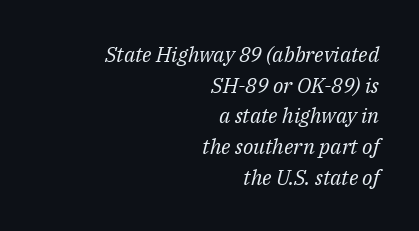
The image shows 21 px text type, italic (leaning right); set right-aligned, normal line spacing (1.46x), normal letter spacing, not underlined.
